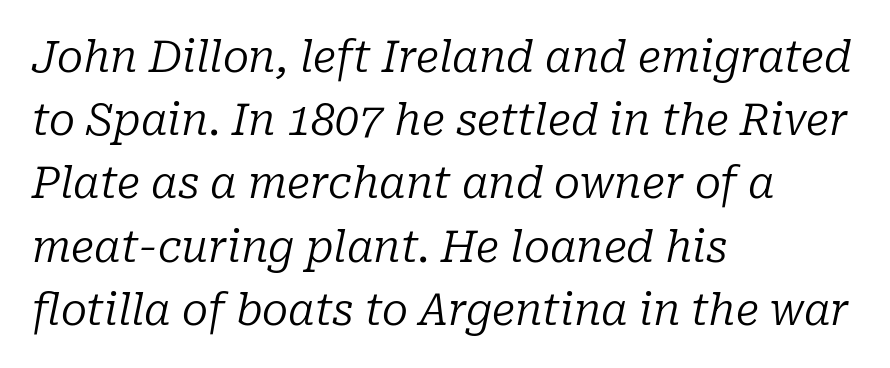
No letter is thick-stroked: the sample isn't bold. Summary of vertical rhythm: regular, with standard interline spacing. Which margin do the lines hug? The left one — the right edge is uneven. The area under the type is left untouched. This sample uses an oblique cut, with every glyph tilted off the vertical. These lines are rendered in a variable-pitch font.
